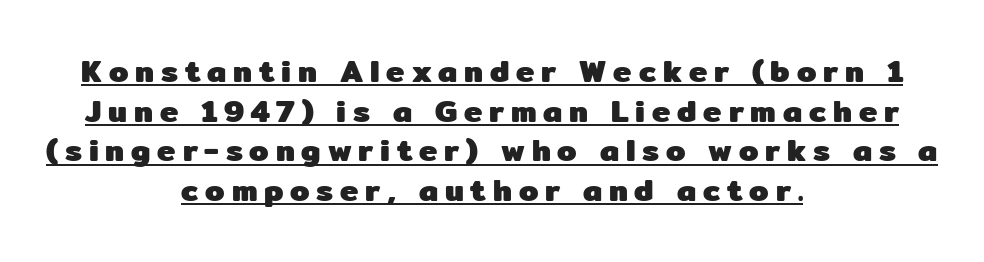
The image shows 31 px heavy sans-serif type, upright; set centered, normal line spacing (1.28x), unusually wide letter spacing (+0.22 em), underlined; low stroke contrast and a medium x-height.
